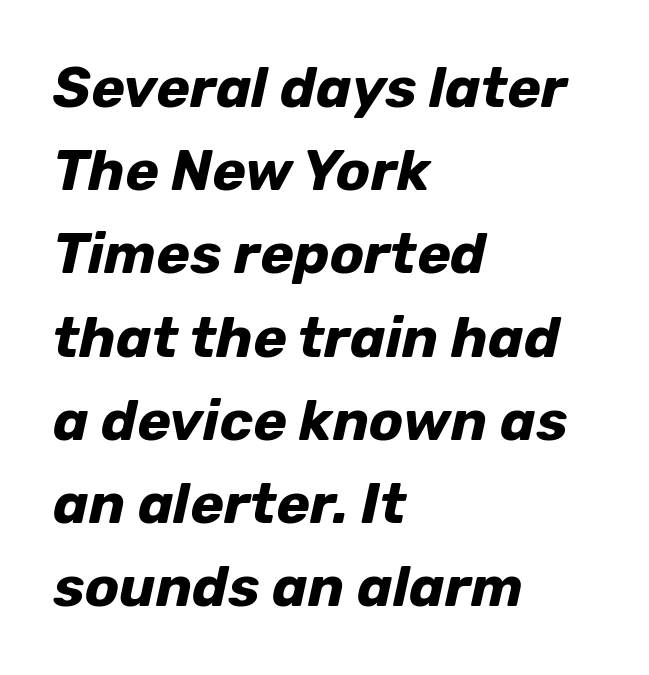
Q: Is the text bold? A: Yes.
Q: Is the text italic (slanted)? A: Yes, it leans right by about 12 degrees.
Q: Is the text underlined? A: No.
Q: How is the paragraph aligned? A: Left-aligned.
Q: Is the spacing between letters normal or unusually wide? A: Normal.
Q: Is the spacing between lines tight, normal or loose? A: Normal.
Q: Width (condensed, normal, or wide)? A: Normal.
Q: Stroke contrast? A: Low.
Q: x-height? A: Medium.
Q: Monospaced? A: No.
